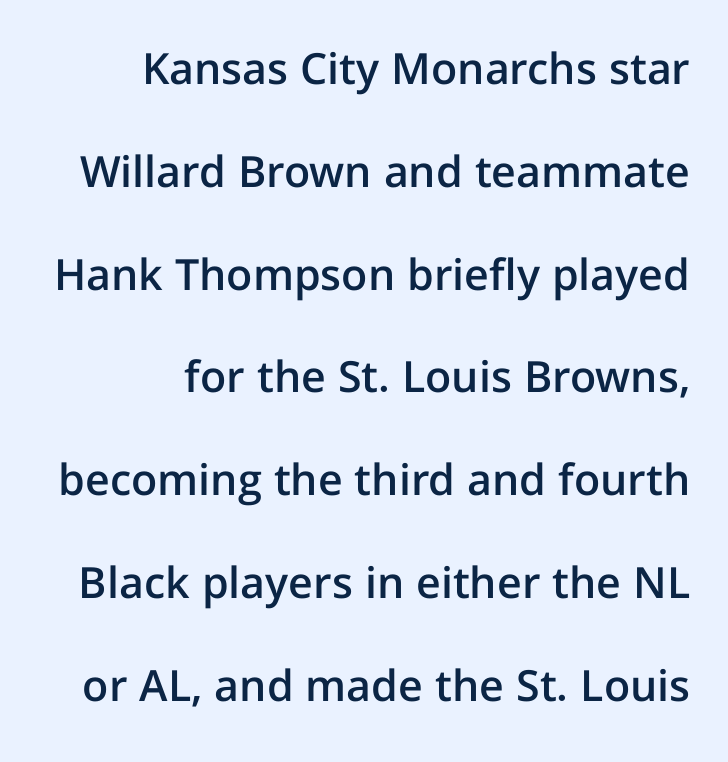
Q: Is the text bold? A: Semi-bold.
Q: Is the text italic (slanted)? A: No, it is upright.
Q: Is the typeface a serif or a sans-serif typeface? A: Sans-serif.
Q: Is the text underlined? A: No.
Q: How is the paragraph aligned? A: Right-aligned.
Q: Is the spacing between letters normal or unusually wide? A: Normal.
Q: Is the spacing between lines tight, normal or loose? A: Loose.
Q: Width (condensed, normal, or wide)? A: Normal.
Q: Stroke contrast? A: Low.
Q: x-height? A: Medium.
Q: Monospaced? A: No.
